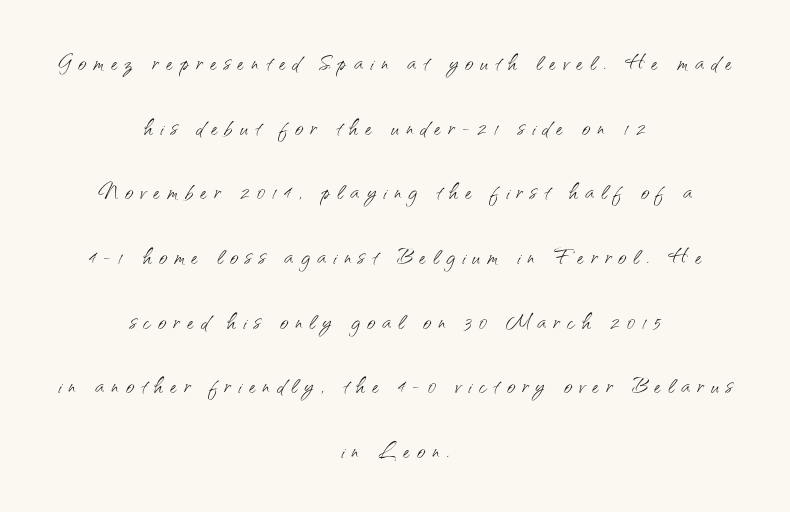
Descenders hang freely into open space. No letter is thick-stroked: the sample isn't bold. The vertical gap from one line to the next is large. Looks like regular typesetting: each glyph gets only the width it needs.
